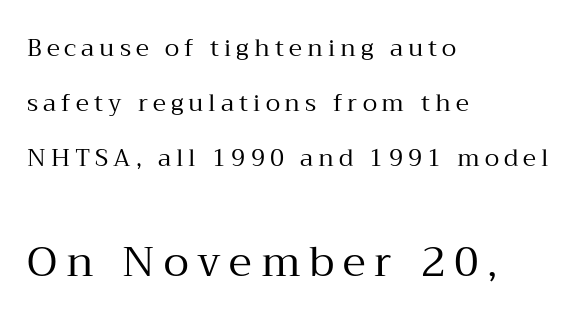
{"serif": "yes", "italic": "no", "bold": "no", "weight": "regular", "width": "normal", "stroke_contrast": "medium", "x_height": "medium", "monospaced": "no", "underline": "no", "align": "left", "line_spacing": "loose", "line_spacing_ratio": 2.29, "letter_spacing": "wide", "letter_spacing_em": 0.21, "larger_block": "second", "size_ratio": 1.75, "glyph_px": 42}
